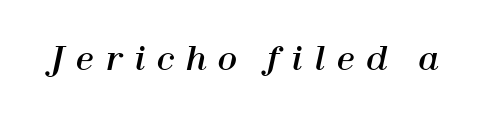
Do the characters align in a grid? No, the font is proportional. A typesetter would mark this as italic. There is plenty of visible air inserted between adjacent glyphs. Lines of text with bare space underneath.
